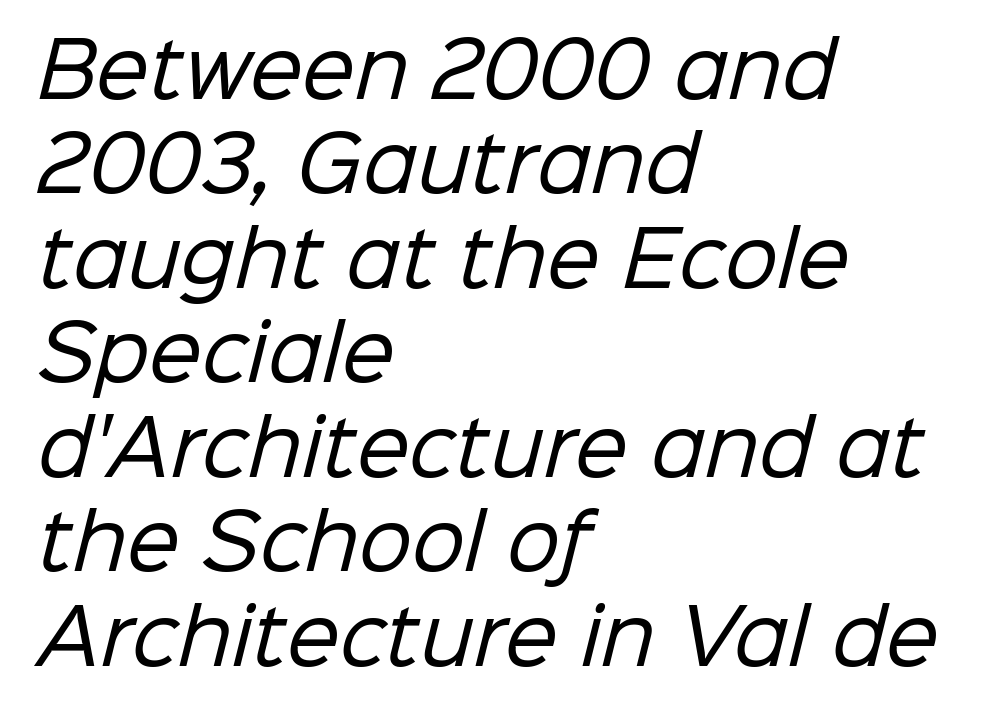
Q: Is the text bold? A: No.
Q: Is the typeface a serif or a sans-serif typeface? A: Sans-serif.
Q: Is the text underlined? A: No.
Q: How is the paragraph aligned? A: Left-aligned.
Q: Is the spacing between letters normal or unusually wide? A: Normal.
Q: Is the spacing between lines tight, normal or loose? A: Normal.
Q: Width (condensed, normal, or wide)? A: Normal.
Q: Stroke contrast? A: Low.
Q: x-height? A: Medium.
Q: Monospaced? A: No.
